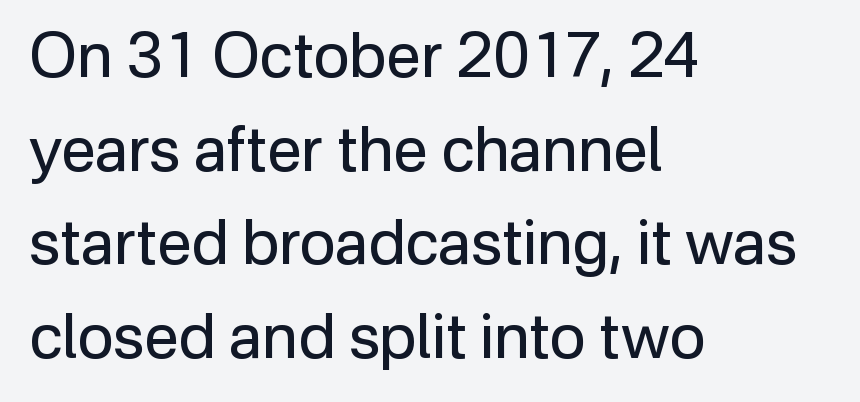
The image shows 62 px regular-weight sans-serif type, upright; set left-aligned, normal line spacing (1.51x), normal letter spacing, not underlined; low stroke contrast and a medium x-height.
